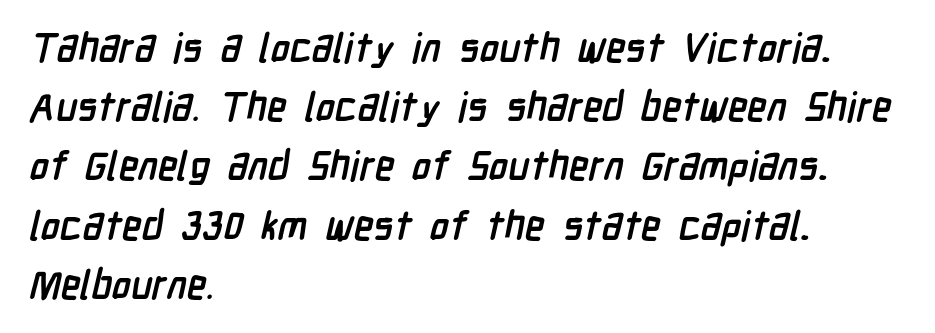
This sample keeps an unexceptional amount of space between lines. Check where the strokes stop: nothing finishes them off — pure sans. Note the varied advance widths — an 'i' is clearly narrower than an 'm'. Look at the tracking — it's just the regular setting, nothing added. The passage shown is not underscored anywhere. The strokes are fattened all the way to bold.
